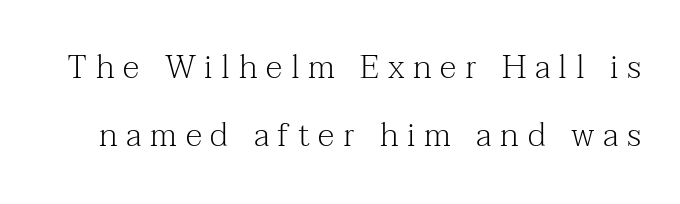
Q: Is the text bold? A: No.
Q: Is the text italic (slanted)? A: No, it is upright.
Q: Is the typeface a serif or a sans-serif typeface? A: Serif.
Q: Is the text underlined? A: No.
Q: Is the spacing between letters normal or unusually wide? A: Unusually wide.
Q: Is the spacing between lines tight, normal or loose? A: Loose.
Q: Width (condensed, normal, or wide)? A: Normal.
Q: Stroke contrast? A: Medium.
Q: x-height? A: Medium.
Q: Monospaced? A: No.
